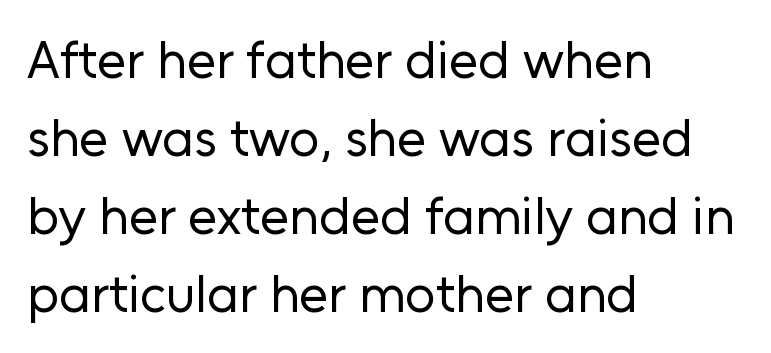
Q: Is the text bold? A: No.
Q: Is the text italic (slanted)? A: No, it is upright.
Q: Is the typeface a serif or a sans-serif typeface? A: Sans-serif.
Q: Is the text underlined? A: No.
Q: How is the paragraph aligned? A: Left-aligned.
Q: Is the spacing between letters normal or unusually wide? A: Normal.
Q: Is the spacing between lines tight, normal or loose? A: Normal.
Q: Width (condensed, normal, or wide)? A: Normal.
Q: Stroke contrast? A: Low.
Q: x-height? A: Medium.
Q: Monospaced? A: No.
